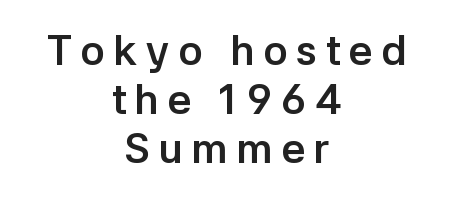
The image shows 42 px semibold sans-serif type, upright; set centered, line spacing 1.17x, unusually wide letter spacing (+0.2 em), not underlined; low stroke contrast and a medium x-height.
